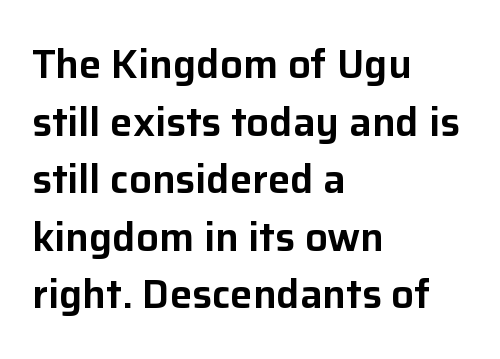
Q: Is the text italic (slanted)? A: No, it is upright.
Q: Is the typeface a serif or a sans-serif typeface? A: Sans-serif.
Q: Is the text underlined? A: No.
Q: How is the paragraph aligned? A: Left-aligned.
Q: Is the spacing between letters normal or unusually wide? A: Normal.
Q: Is the spacing between lines tight, normal or loose? A: Normal.
Q: Width (condensed, normal, or wide)? A: Normal.
Q: Stroke contrast? A: Low.
Q: x-height? A: Medium.
Q: Monospaced? A: No.
